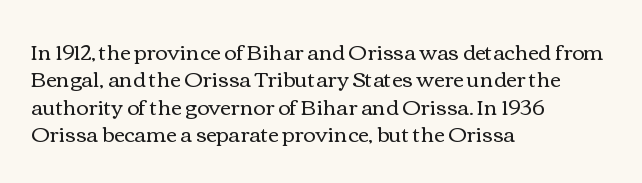
The image shows 21 px text type, upright; set left-aligned, normal line spacing (1.3x), normal letter spacing, not underlined.
